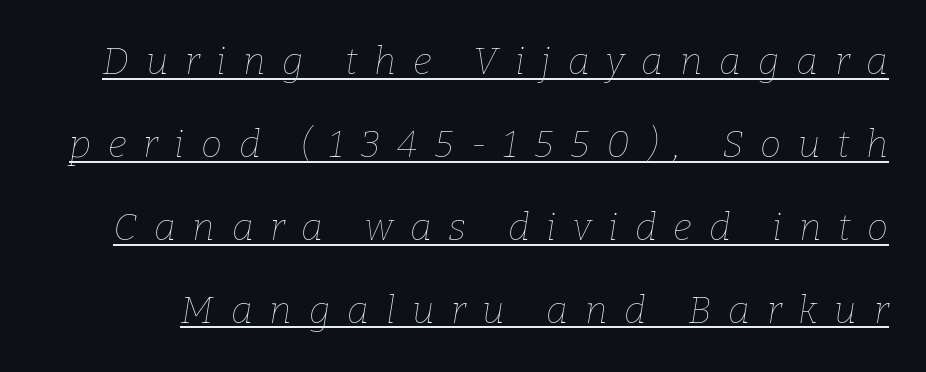
{"italic": "yes", "lean": "right", "slant_degrees": 9, "bold": "no", "weight": "thin", "width": "normal", "stroke_contrast": "low", "x_height": "medium", "monospaced": "no", "underline": "yes", "line_spacing": "loose", "line_spacing_ratio": 2.18, "letter_spacing": "wide", "letter_spacing_em": 0.44, "glyph_px": 38}
